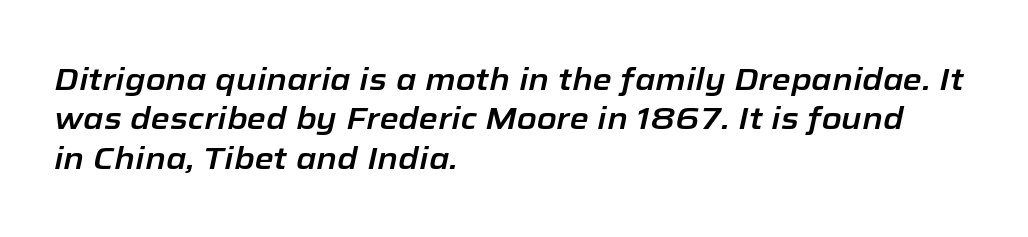
{"italic": "yes", "lean": "right", "slant_degrees": 12, "width": "normal", "stroke_contrast": "low", "x_height": "medium", "monospaced": "no", "underline": "no", "align": "left", "line_spacing": "normal", "line_spacing_ratio": 1.27, "letter_spacing": "normal", "letter_spacing_em": 0.0, "glyph_px": 31}
